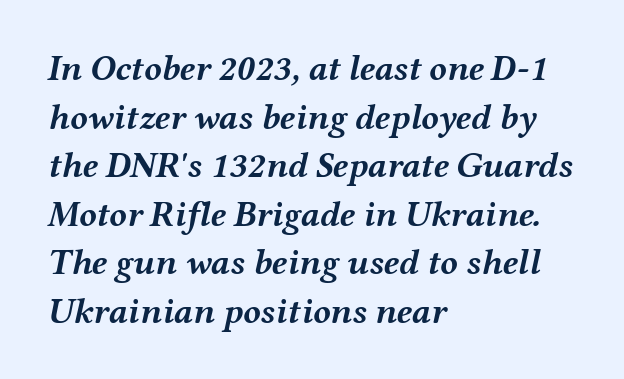
Q: Is the text bold? A: Yes.
Q: Is the text italic (slanted)? A: Yes, it leans right by about 12 degrees.
Q: Is the text underlined? A: No.
Q: How is the paragraph aligned? A: Left-aligned.
Q: Is the spacing between letters normal or unusually wide? A: Normal.
Q: Is the spacing between lines tight, normal or loose? A: Normal.
Q: Width (condensed, normal, or wide)? A: Wide.
Q: Stroke contrast? A: Medium.
Q: x-height? A: Medium.
Q: Monospaced? A: No.
